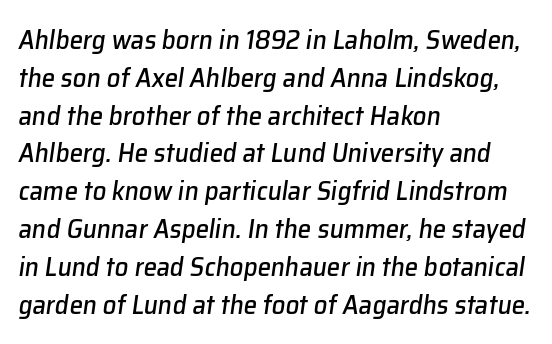
The image shows 27 px text type, italic (leaning right); set left-aligned, normal line spacing (1.4x), normal letter spacing, not underlined.
